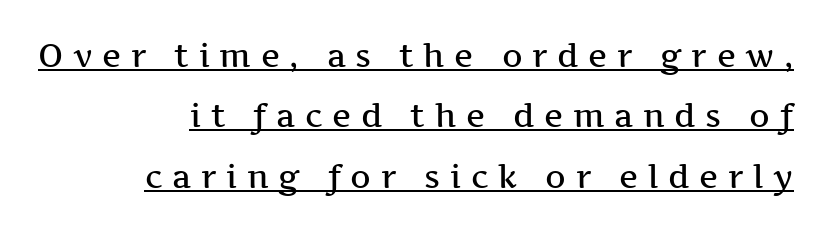
This sample uses an upright cut, with every glyph sitting square on the baseline. Letter spacing: wide. These lines are rendered in a variable-pitch font. The specimen includes a rule beneath the text block's lines. Type style note: has serifs.
